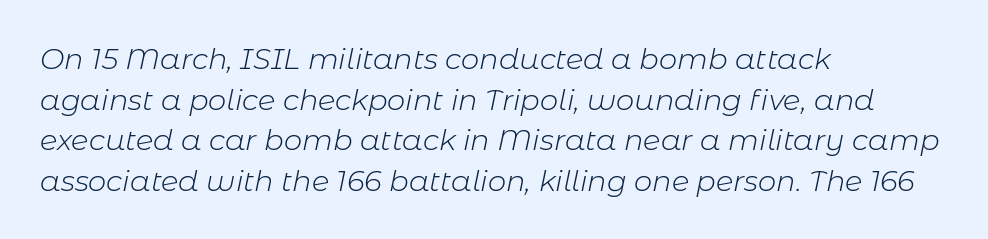
The image shows 29 px light type, italic (leaning right); set left-aligned, normal line spacing (1.4x), normal letter spacing, not underlined; low stroke contrast and a medium x-height.
